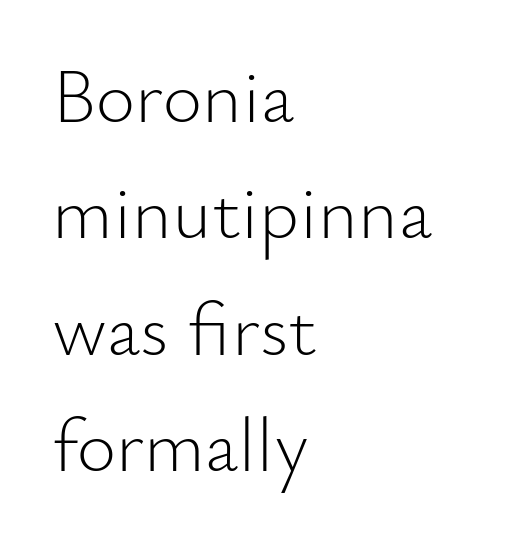
Q: Is the text bold? A: No.
Q: Is the text italic (slanted)? A: No, it is upright.
Q: Is the typeface a serif or a sans-serif typeface? A: Sans-serif.
Q: Is the text underlined? A: No.
Q: How is the paragraph aligned? A: Left-aligned.
Q: Is the spacing between letters normal or unusually wide? A: Normal.
Q: Is the spacing between lines tight, normal or loose? A: Normal.
Q: Width (condensed, normal, or wide)? A: Normal.
Q: Stroke contrast? A: Low.
Q: x-height? A: Small.
Q: Monospaced? A: No.
